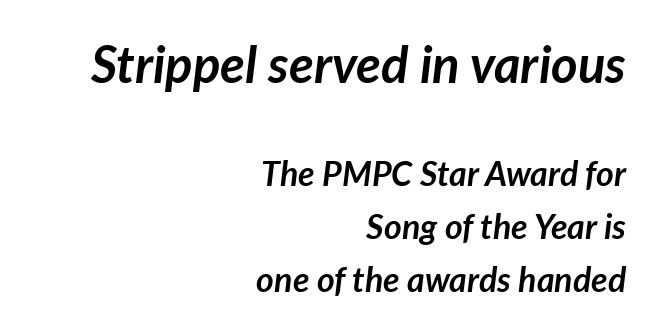
The image shows 51 px semibold type, italic (leaning right); set right-aligned, normal line spacing (1.56x), normal letter spacing, not underlined; the first (top) block is 1.5x larger; low stroke contrast and a medium x-height.
